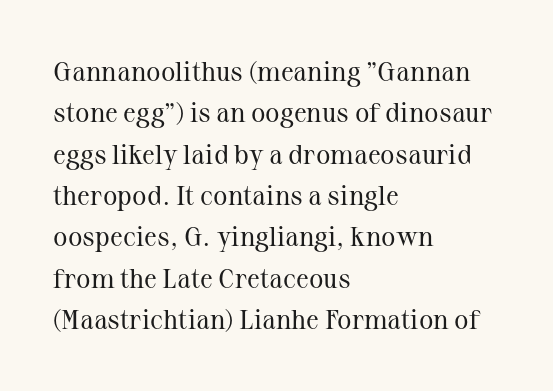
In terms of leading, this rendering sits right in the middle. The lettering stays uniformly vertical, giving the passage a roman look. Decoration check: the copy has no underline. The passage shown is not bold in any degree. How are the letters spaced? Ordinarily, with no added tracking.
